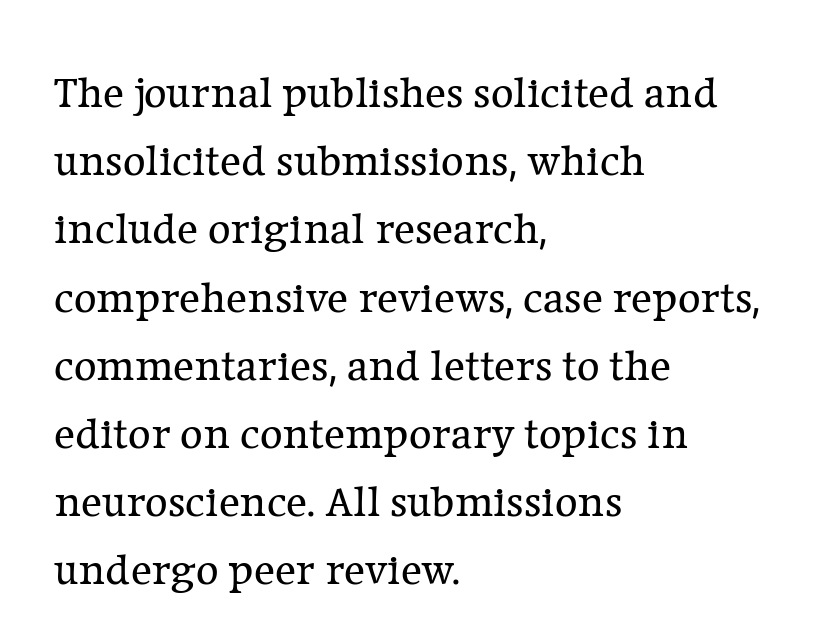
Q: Is the text bold? A: No.
Q: Is the text italic (slanted)? A: No, it is upright.
Q: Is the typeface a serif or a sans-serif typeface? A: Serif.
Q: Is the text underlined? A: No.
Q: How is the paragraph aligned? A: Left-aligned.
Q: Is the spacing between letters normal or unusually wide? A: Normal.
Q: Is the spacing between lines tight, normal or loose? A: Normal.
Q: Width (condensed, normal, or wide)? A: Normal.
Q: Stroke contrast? A: Low.
Q: x-height? A: Medium.
Q: Monospaced? A: No.
